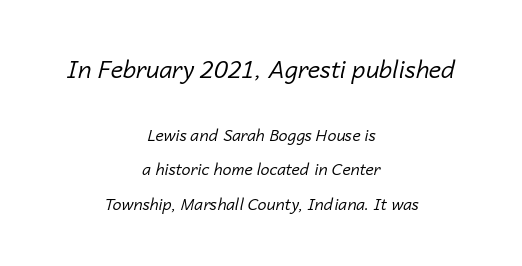
{"italic": "yes", "lean": "right", "slant_degrees": 14, "bold": "no", "underline": "no", "align": "center", "line_spacing": "loose", "line_spacing_ratio": 2.15, "letter_spacing": "normal", "letter_spacing_em": 0.0, "larger_block": "first", "size_ratio": 1.5, "glyph_px": 24}
